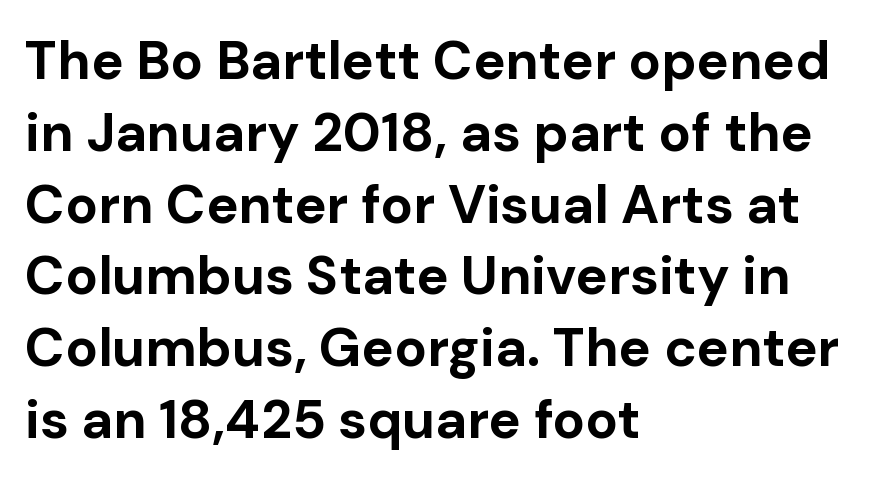
Q: Is the text bold? A: Yes.
Q: Is the text italic (slanted)? A: No, it is upright.
Q: Is the typeface a serif or a sans-serif typeface? A: Sans-serif.
Q: Is the text underlined? A: No.
Q: How is the paragraph aligned? A: Left-aligned.
Q: Is the spacing between letters normal or unusually wide? A: Normal.
Q: Is the spacing between lines tight, normal or loose? A: Normal.
Q: Width (condensed, normal, or wide)? A: Normal.
Q: Stroke contrast? A: Low.
Q: x-height? A: Medium.
Q: Monospaced? A: No.
